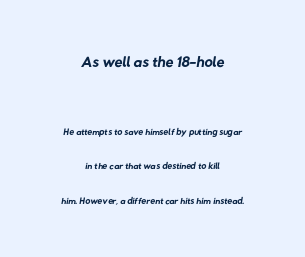
Q: Is the text bold? A: No.
Q: Is the text underlined? A: No.
Q: How is the paragraph aligned? A: Centered.
Q: Is the spacing between letters normal or unusually wide? A: Normal.
Q: Is the spacing between lines tight, normal or loose? A: Loose.
Q: Which block of text is set in a larger size, the first (top) or the second (bottom)? A: The first (top) one.
